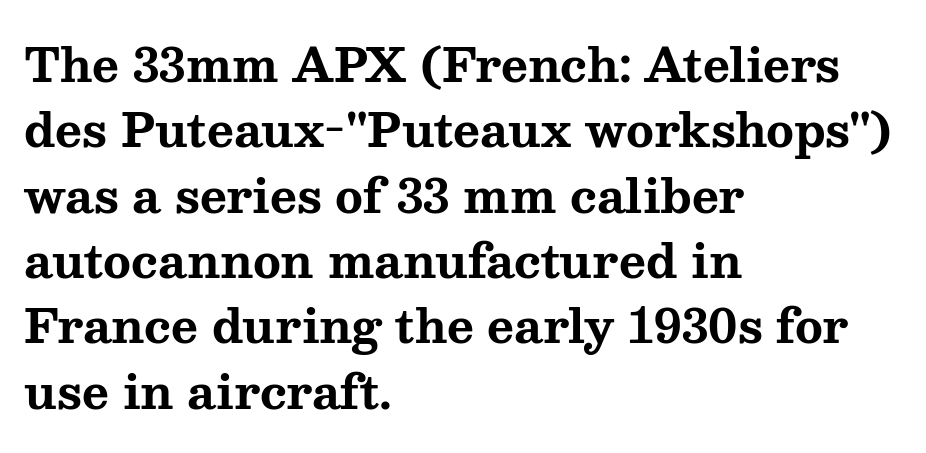
The characters display serif detailing at their extremities. The passage shown is typed in a proportional face where columns would drift. Type without underlining. The passage shown has conventional tracking throughout.
